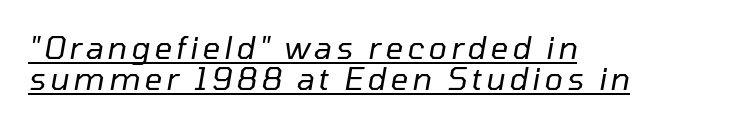
The image shows 31 px regular-weight type, italic (leaning right); set left-aligned, tight line spacing (1.01x), underlined; low stroke contrast and a medium x-height.
